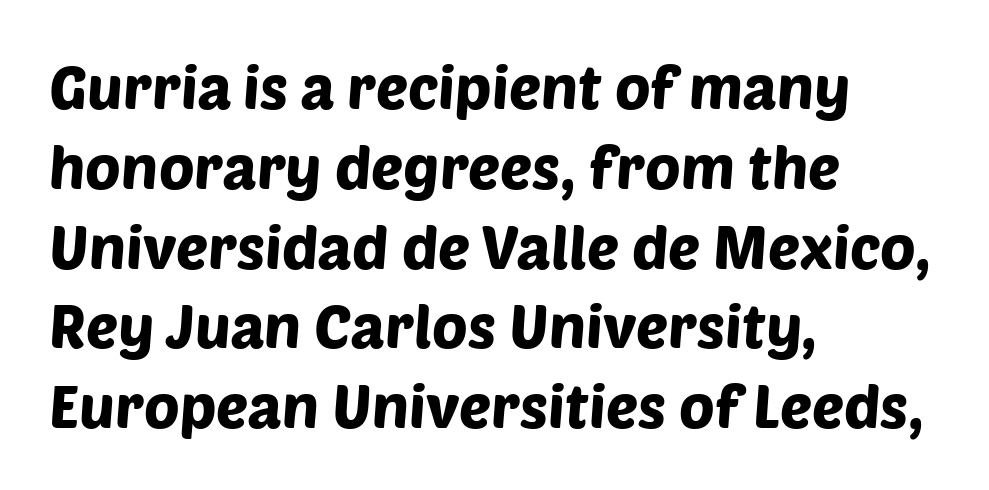
The image shows 60 px sans-serif type; set left-aligned, normal line spacing (1.33x), normal letter spacing, not underlined; low stroke contrast and a large x-height.
